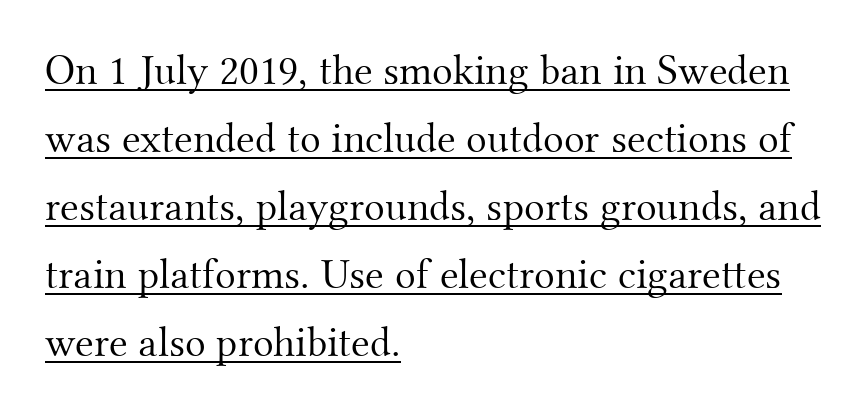
{"serif": "yes", "italic": "no", "bold": "no", "weight": "light", "width": "normal", "stroke_contrast": "medium", "x_height": "small", "monospaced": "no", "underline": "yes", "align": "left", "line_spacing": "normal", "line_spacing_ratio": 1.58, "letter_spacing": "normal", "letter_spacing_em": 0.0, "glyph_px": 43}
